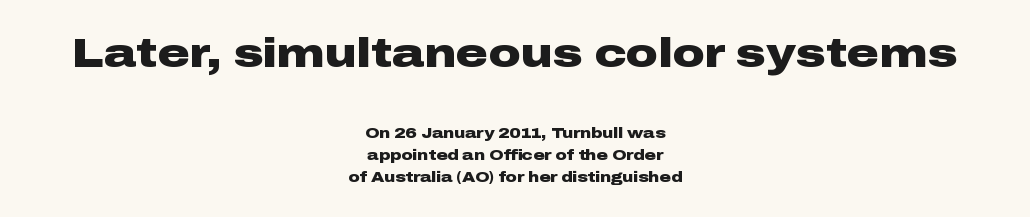
The image shows 40 px heavy, wide sans-serif type, upright; set centered, normal line spacing (1.56x), normal letter spacing, not underlined; the first (top) block is 2.86x larger; low stroke contrast and a medium x-height.
